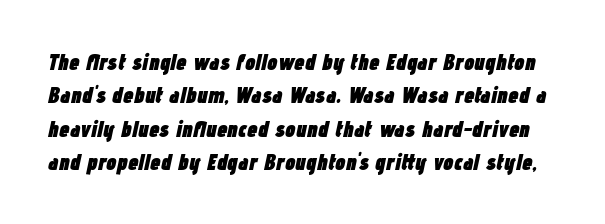
{"italic": "yes", "lean": "right", "slant_degrees": 12, "bold": "yes", "underline": "no", "line_spacing": "normal", "line_spacing_ratio": 1.45, "letter_spacing": "normal", "letter_spacing_em": 0.0, "glyph_px": 23}
